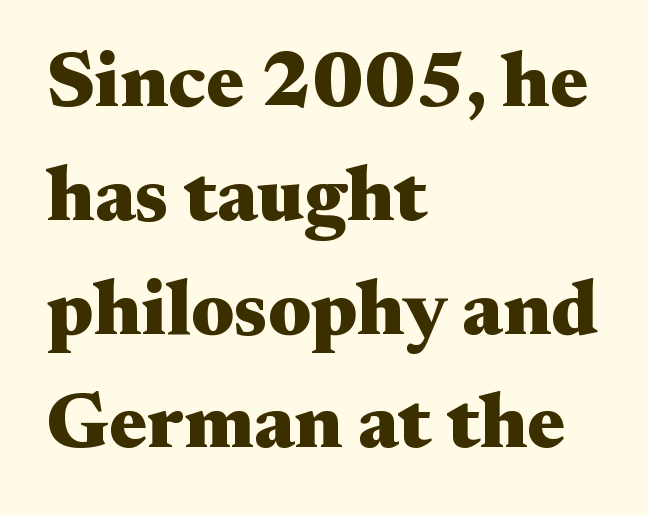
{"serif": "yes", "italic": "no", "bold": "yes", "weight": "heavy", "width": "wide", "stroke_contrast": "medium", "x_height": "small", "monospaced": "no", "underline": "no", "align": "left", "line_spacing": "normal", "line_spacing_ratio": 1.44, "letter_spacing": "normal", "letter_spacing_em": 0.0, "glyph_px": 79}
